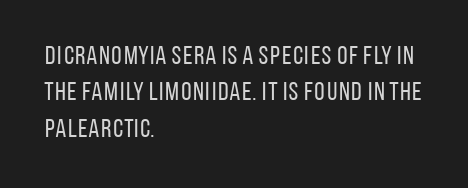
{"italic": "no", "bold": "no", "underline": "no", "align": "left", "line_spacing": "normal", "line_spacing_ratio": 1.4, "letter_spacing": "normal", "letter_spacing_em": 0.0, "glyph_px": 26}
